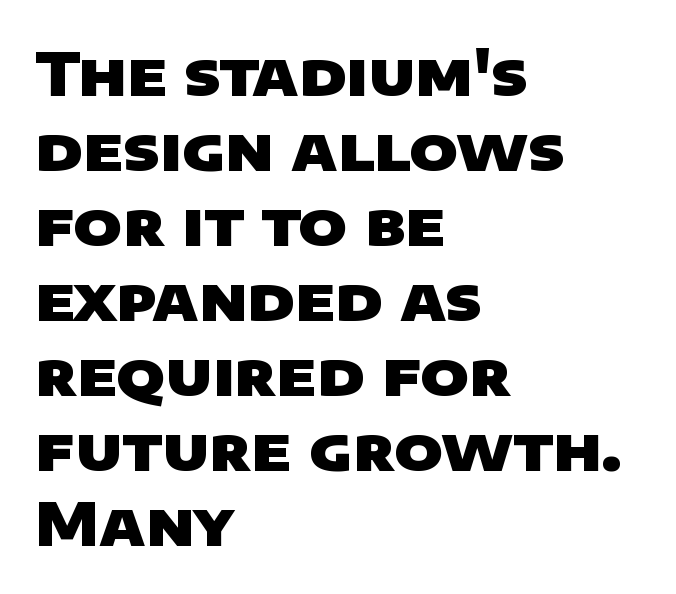
{"serif": "no", "bold": "yes", "weight": "heavy", "width": "wide", "stroke_contrast": "low", "x_height": "large", "monospaced": "no", "underline": "no", "align": "left", "line_spacing": "normal", "line_spacing_ratio": 1.27, "letter_spacing": "normal", "letter_spacing_em": 0.0, "glyph_px": 59}
